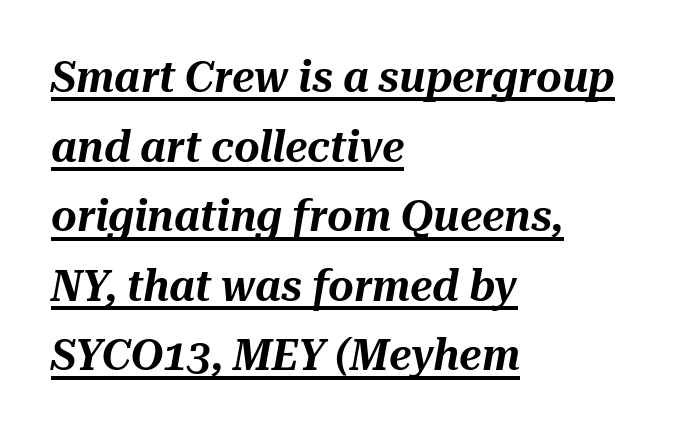
Students, observe: this is what conventionally led text looks like. Proportional: the letters do not fall into vertical columns. The lines in this sample share a left origin and differ only in where they stop. Quick note: underline on. Between one letter and the next there's only the usual sliver of space. In terms of posture, this sample is oblique.
